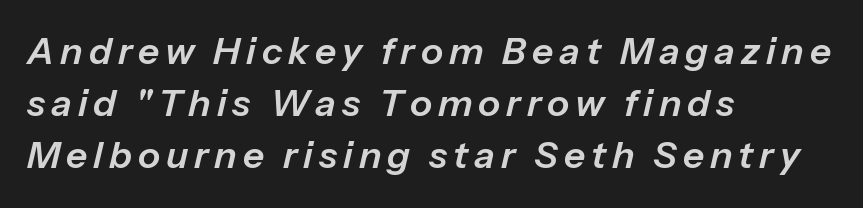
Q: Is the text italic (slanted)? A: Yes, it leans right by about 13 degrees.
Q: Is the text underlined? A: No.
Q: How is the paragraph aligned? A: Left-aligned.
Q: Is the spacing between lines tight, normal or loose? A: Normal.
Q: Width (condensed, normal, or wide)? A: Normal.
Q: Stroke contrast? A: Low.
Q: x-height? A: Medium.
Q: Monospaced? A: No.
